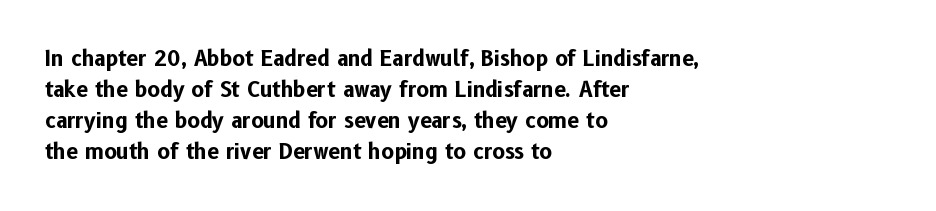
These lines keep a tight, regular rhythm from letter to letter. The typesetting leans heavy: a genuine bold. Line beginnings align vertically; line endings do not. If you drew a line through each stem, it would be perfectly vertical. Letters rest on an invisible, unmarked baseline.
